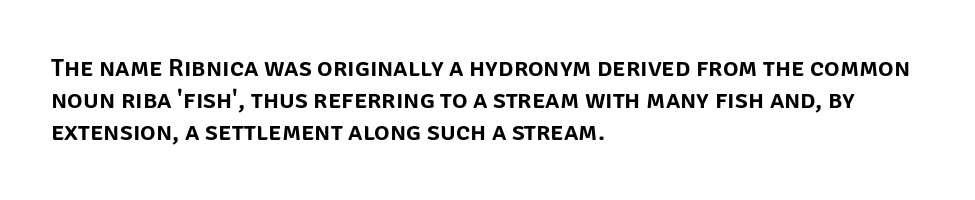
The image shows 26 px text type, upright; set left-aligned, line spacing 1.24x, normal letter spacing, not underlined.
